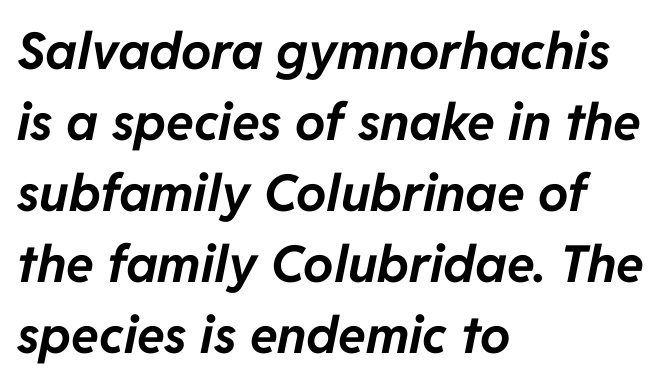
The image shows 51 px bold type, italic (leaning right); set left-aligned, normal line spacing (1.39x), normal letter spacing, not underlined; low stroke contrast and a medium x-height.
